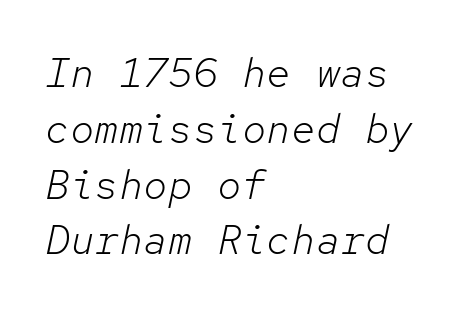
{"italic": "yes", "lean": "right", "slant_degrees": 12, "bold": "no", "weight": "light", "width": "normal", "stroke_contrast": "low", "x_height": "medium", "monospaced": "yes", "underline": "no", "align": "left", "line_spacing": "normal", "line_spacing_ratio": 1.36, "letter_spacing": "normal", "letter_spacing_em": 0.0, "glyph_px": 41}
